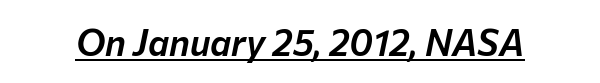
Q: Is the text italic (slanted)? A: Yes, it leans right by about 12 degrees.
Q: Is the text underlined? A: Yes.
Q: Is the spacing between letters normal or unusually wide? A: Normal.
Q: Width (condensed, normal, or wide)? A: Normal.
Q: Stroke contrast? A: Low.
Q: x-height? A: Medium.
Q: Monospaced? A: No.
